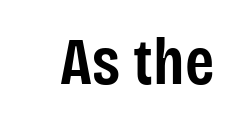
The image shows 67 px semibold, condensed sans-serif type, upright; set normal letter spacing, not underlined; low stroke contrast and a large x-height.
